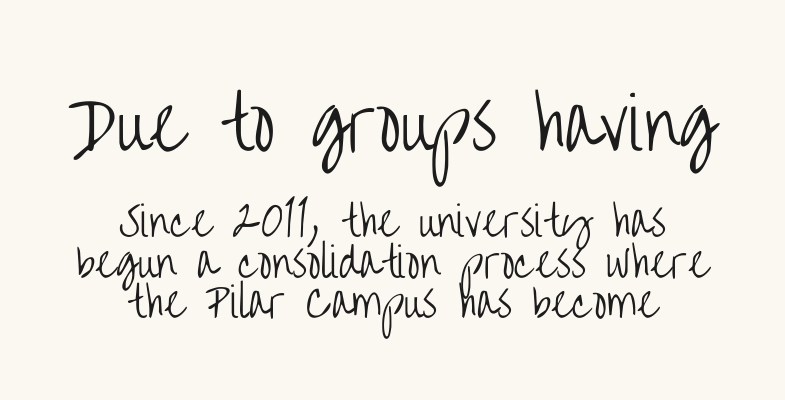
Q: Is the text bold? A: No.
Q: Is the text italic (slanted)? A: No, it is upright.
Q: Is the typeface a serif or a sans-serif typeface? A: Sans-serif.
Q: Is the text underlined? A: No.
Q: How is the paragraph aligned? A: Centered.
Q: Is the spacing between letters normal or unusually wide? A: Normal.
Q: Is the spacing between lines tight, normal or loose? A: Tight.
Q: Which block of text is set in a larger size, the first (top) or the second (bottom)? A: The first (top) one.
Q: Width (condensed, normal, or wide)? A: Condensed.
Q: Stroke contrast? A: Low.
Q: x-height? A: Large.
Q: Monospaced? A: No.
